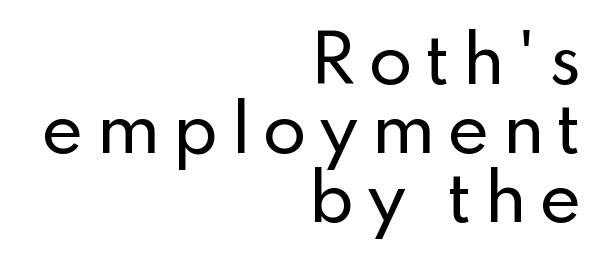
The image shows 64 px sans-serif type, upright; set right-aligned, tight line spacing (1.08x), not underlined; low stroke contrast and a small x-height.
